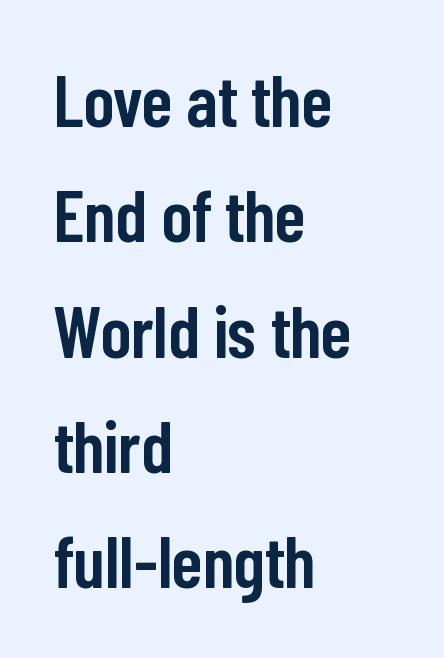
The image shows 73 px semibold, condensed sans-serif type, upright; set left-aligned, normal line spacing (1.58x), normal letter spacing, not underlined; low stroke contrast and a medium x-height.
